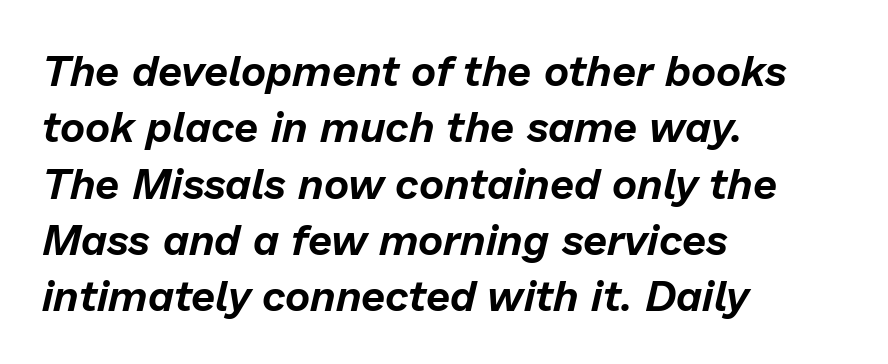
Q: Is the text italic (slanted)? A: Yes, it leans right by about 13 degrees.
Q: Is the text underlined? A: No.
Q: How is the paragraph aligned? A: Left-aligned.
Q: Is the spacing between letters normal or unusually wide? A: Normal.
Q: Is the spacing between lines tight, normal or loose? A: Normal.
Q: Width (condensed, normal, or wide)? A: Normal.
Q: Stroke contrast? A: Low.
Q: x-height? A: Medium.
Q: Monospaced? A: No.
